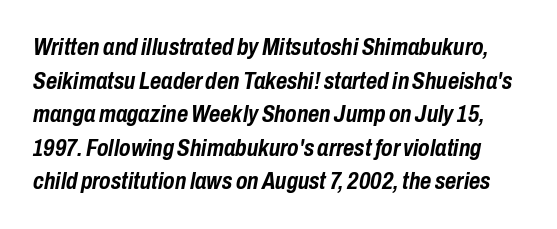
Q: Is the text bold? A: Yes.
Q: Is the text italic (slanted)? A: Yes, it leans right by about 10 degrees.
Q: Is the text underlined? A: No.
Q: Is the spacing between letters normal or unusually wide? A: Normal.
Q: Is the spacing between lines tight, normal or loose? A: Normal.
